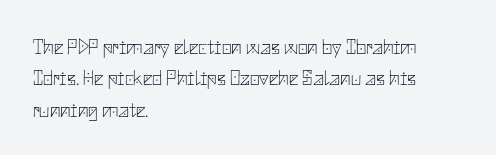
{"italic": "no", "bold": "no", "underline": "no", "align": "left", "line_spacing": "normal", "line_spacing_ratio": 1.49, "letter_spacing": "normal", "letter_spacing_em": 0.0, "glyph_px": 21}
